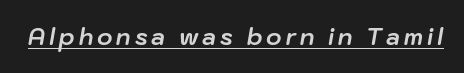
The image shows 23 px bold type, italic (leaning right); set underlined.
